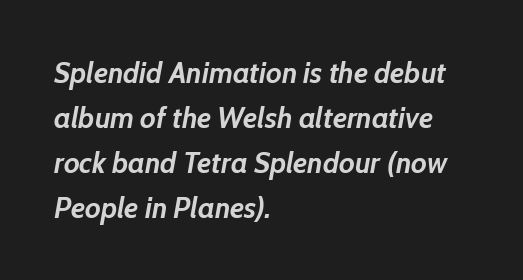
{"italic": "yes", "lean": "right", "slant_degrees": 10, "bold": "yes", "weight": "semibold", "width": "normal", "stroke_contrast": "low", "x_height": "medium", "monospaced": "no", "underline": "no", "align": "left", "line_spacing": "normal", "line_spacing_ratio": 1.5, "letter_spacing": "normal", "letter_spacing_em": 0.0, "glyph_px": 30}
